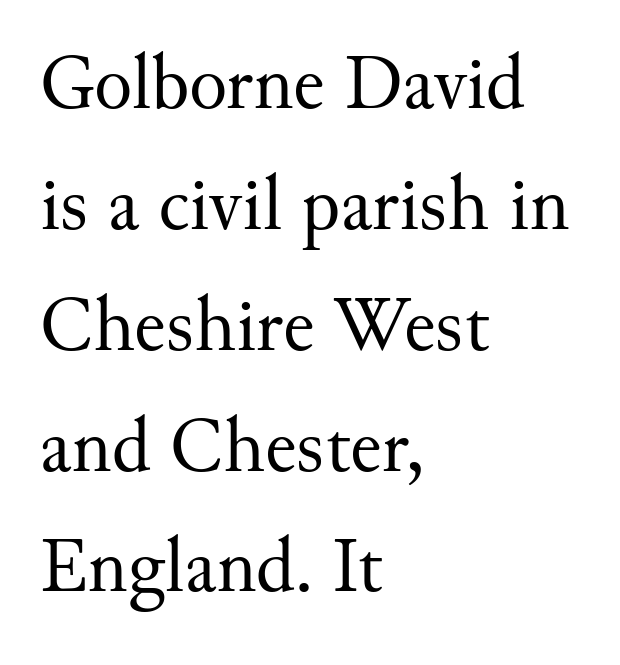
Here the glyphs are tracked normally, forming tight word shapes. Unmarked baselines from the first word to the last. Typographically, this falls in the serif category. These lines are rendered in a variable-pitch font.
